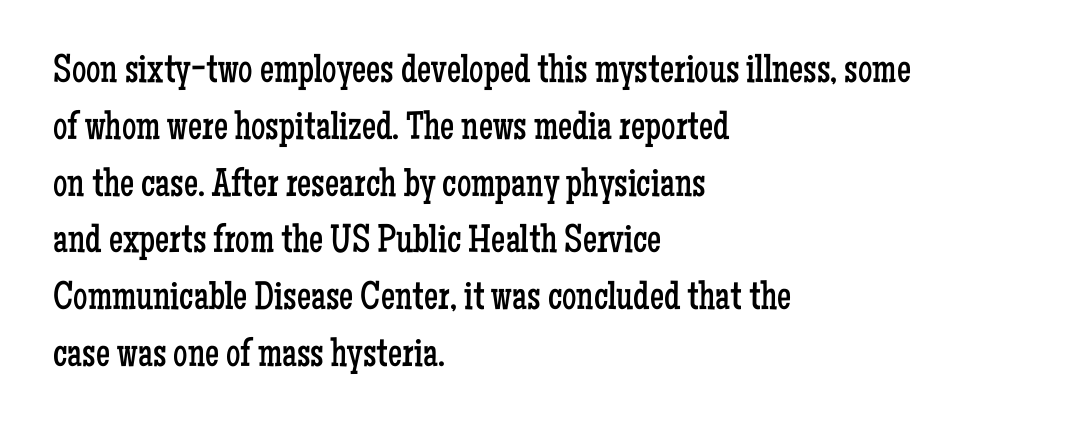
The letterforms sit at book weight or below. Nobody touched the tracking dial on this one. Teacher's note: observe the even left margin — that is flush-left alignment. The zone under the glyphs is completely vacant.
